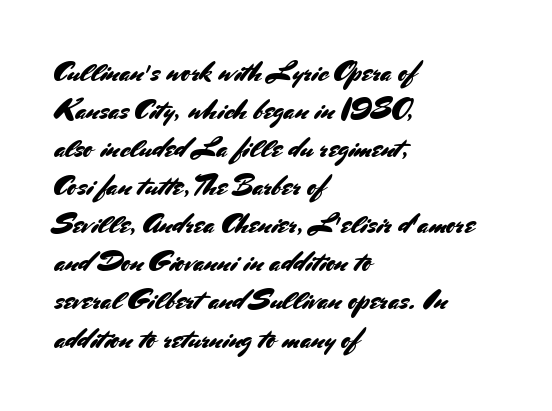
The image shows 28 px sans-serif type; set left-aligned, normal line spacing (1.36x), normal letter spacing, not underlined; medium stroke contrast and a small x-height.
